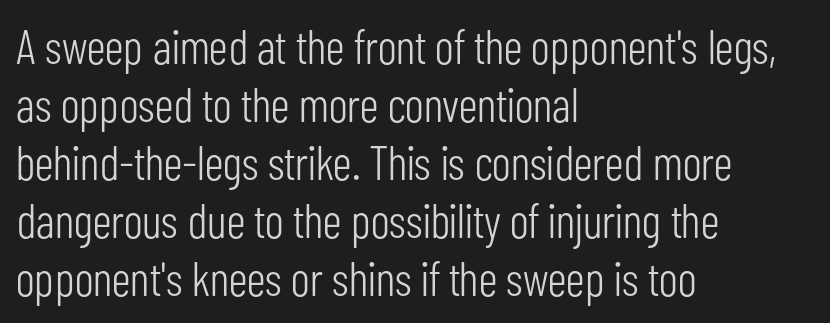
Vertical stems look standard width or narrower in stroke. These lines stack with their left ends in a neat column. This is roman type, the default non-slanted kind. These lines are rendered in a variable-pitch font. Descender tails drop into unmarked territory.
